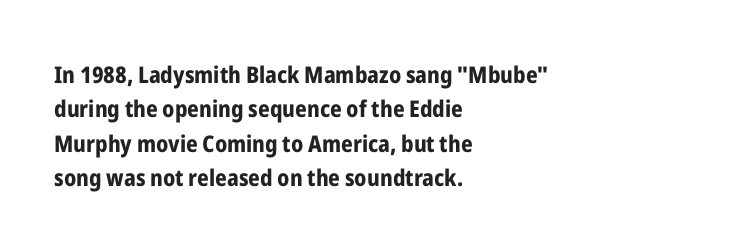
Is the letter spacing exaggerated? No — it looks like the ordinary default. Reading down the block, your eye returns to a fixed left position each line. Heavy-handed strokes throughout: this text is bold. Just letters on the line, the space beneath them empty. Baseline-to-baseline distance is the conventional proportion of letter height. A roman cut, with each character standing at attention.
